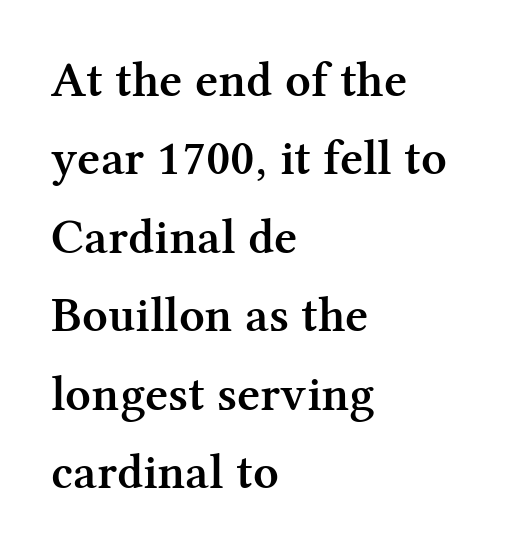
The letters sit at their default tracking, neither squeezed nor spread. The words here are not underlined. You can tell from the footed stems that serif type was used. Line beginnings align vertically; line endings do not. The vertical gap from one line to the next is medium. You can tell it's not italic because the verticals are truly vertical.
